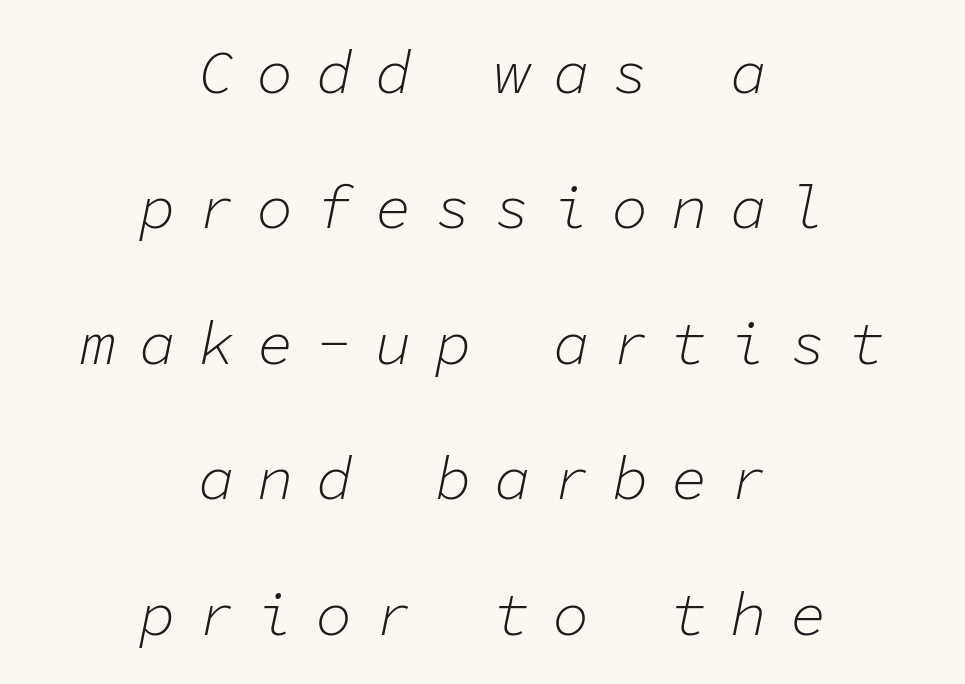
Each line is balanced around a shared central axis. Tracking value appears strongly positive — letters spread wide. No extra ink here — the face is not bold. Line spacing here is loose.
